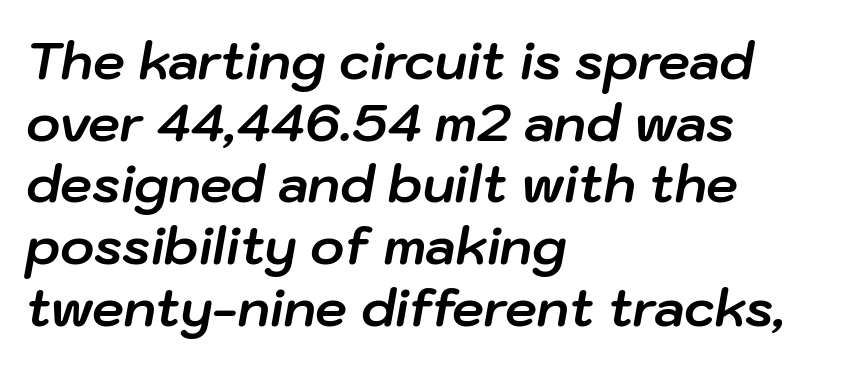
Q: Is the text bold? A: Yes.
Q: Is the text italic (slanted)? A: Yes, it leans right by about 10 degrees.
Q: Is the text underlined? A: No.
Q: How is the paragraph aligned? A: Left-aligned.
Q: Is the spacing between letters normal or unusually wide? A: Normal.
Q: Width (condensed, normal, or wide)? A: Normal.
Q: Stroke contrast? A: Low.
Q: x-height? A: Medium.
Q: Monospaced? A: No.
